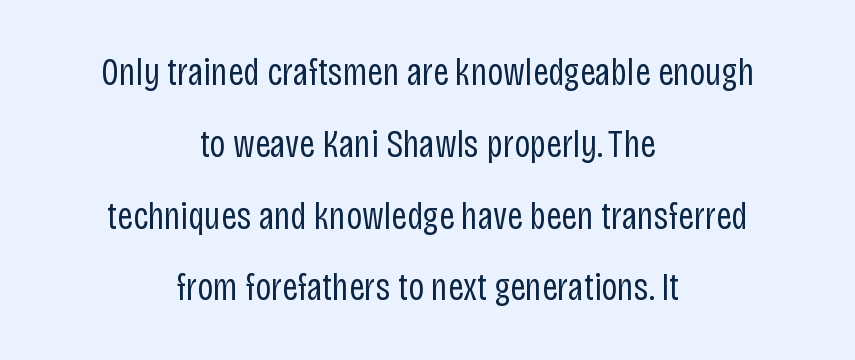
Q: Is the text bold? A: No.
Q: Is the text italic (slanted)? A: No, it is upright.
Q: Is the typeface a serif or a sans-serif typeface? A: Sans-serif.
Q: Is the text underlined? A: No.
Q: How is the paragraph aligned? A: Centered.
Q: Is the spacing between letters normal or unusually wide? A: Normal.
Q: Width (condensed, normal, or wide)? A: Condensed.
Q: Stroke contrast? A: Low.
Q: x-height? A: Large.
Q: Monospaced? A: No.
